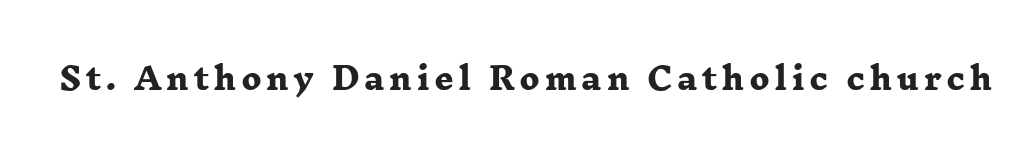
The image shows 30 px heavy, wide serif type; set not underlined; low stroke contrast and a medium x-height.
